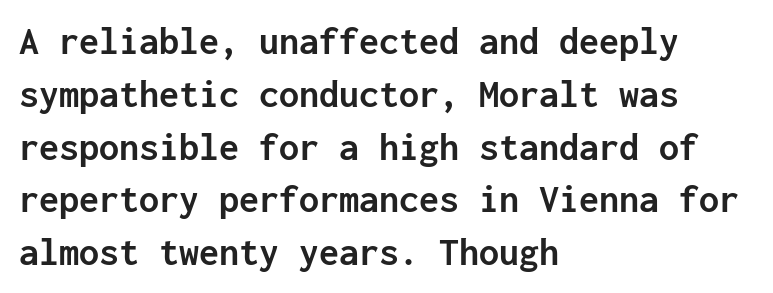
This sample has the even, mechanical cadence of fixed-width lettering. Underline: absent. You could call the tracking neutral — neither tight nor loose. The rendering uses a moderate line-height, typical for paragraphs. The rendering anchors every line to the left-hand side. Weight: bold.
